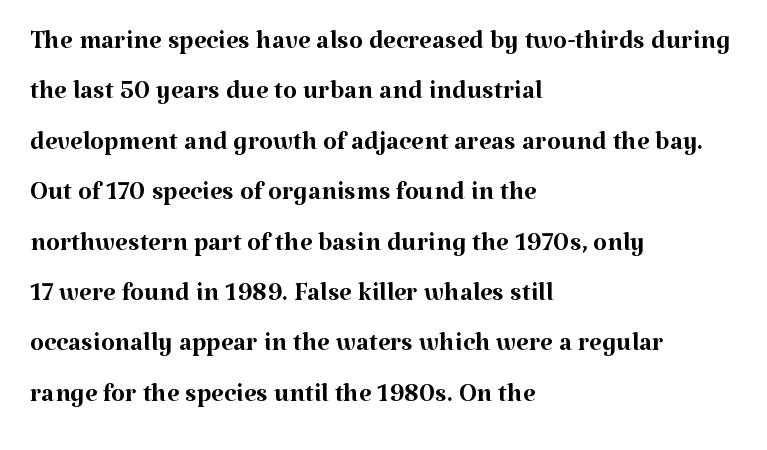
Q: Is the text bold? A: No.
Q: Is the text italic (slanted)? A: No, it is upright.
Q: Is the typeface a serif or a sans-serif typeface? A: Serif.
Q: Is the text underlined? A: No.
Q: How is the paragraph aligned? A: Left-aligned.
Q: Is the spacing between letters normal or unusually wide? A: Normal.
Q: Is the spacing between lines tight, normal or loose? A: Normal.
Q: Width (condensed, normal, or wide)? A: Normal.
Q: Stroke contrast? A: Medium.
Q: x-height? A: Medium.
Q: Monospaced? A: No.
